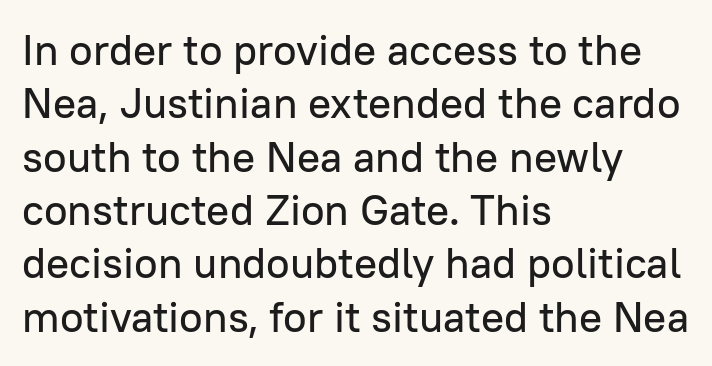
{"serif": "no", "italic": "no", "width": "normal", "stroke_contrast": "low", "x_height": "medium", "monospaced": "no", "underline": "no", "align": "left", "line_spacing_ratio": 1.24, "letter_spacing": "normal", "letter_spacing_em": 0.0, "glyph_px": 43}
